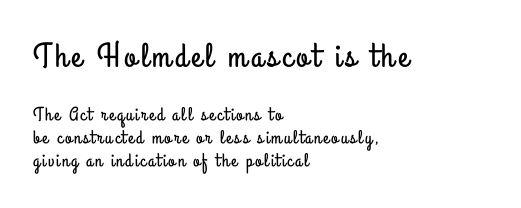
{"serif": "no", "italic": "no", "width": "condensed", "stroke_contrast": "low", "x_height": "small", "monospaced": "no", "underline": "no", "align": "left", "line_spacing_ratio": 1.22, "larger_block": "first", "size_ratio": 1.79, "glyph_px": 34}
